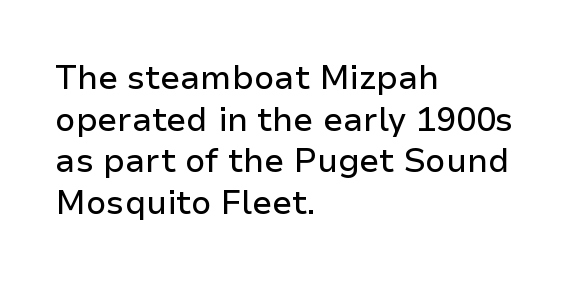
{"serif": "no", "italic": "no", "width": "normal", "stroke_contrast": "low", "x_height": "medium", "monospaced": "no", "underline": "no", "align": "left", "line_spacing": "normal", "line_spacing_ratio": 1.26, "letter_spacing": "normal", "letter_spacing_em": 0.0, "glyph_px": 33}
